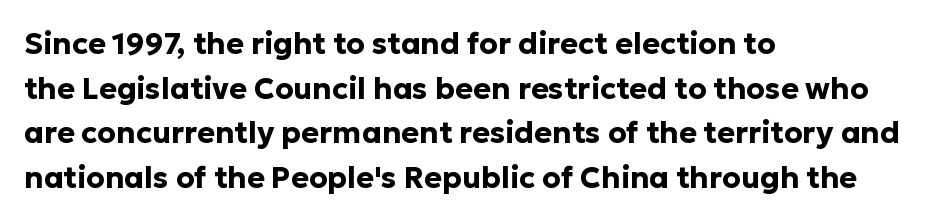
Q: Is the text bold? A: Yes.
Q: Is the text italic (slanted)? A: No, it is upright.
Q: Is the typeface a serif or a sans-serif typeface? A: Sans-serif.
Q: Is the text underlined? A: No.
Q: How is the paragraph aligned? A: Left-aligned.
Q: Is the spacing between letters normal or unusually wide? A: Normal.
Q: Is the spacing between lines tight, normal or loose? A: Normal.
Q: Width (condensed, normal, or wide)? A: Normal.
Q: Stroke contrast? A: Low.
Q: x-height? A: Medium.
Q: Monospaced? A: No.
